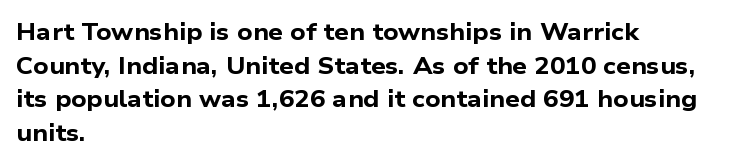
Q: Is the text bold? A: Yes.
Q: Is the text underlined? A: No.
Q: How is the paragraph aligned? A: Left-aligned.
Q: Is the spacing between letters normal or unusually wide? A: Normal.
Q: Is the spacing between lines tight, normal or loose? A: Normal.
